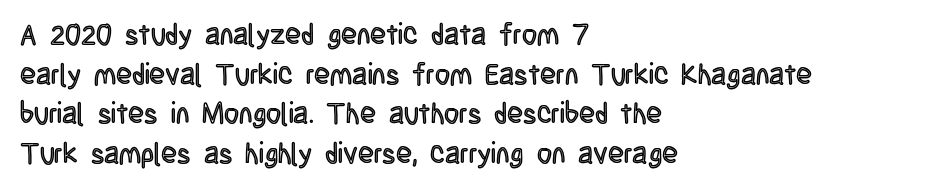
{"italic": "no", "width": "condensed", "x_height": "large", "monospaced": "no", "underline": "no", "align": "left", "line_spacing": "normal", "line_spacing_ratio": 1.37, "letter_spacing": "normal", "letter_spacing_em": 0.0, "glyph_px": 29}
